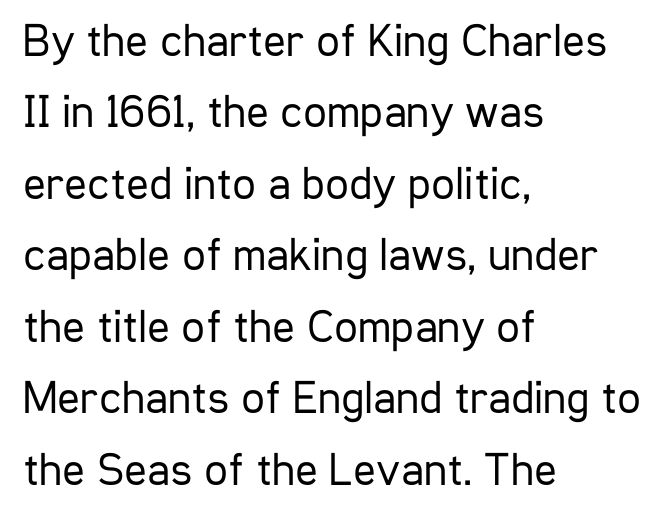
The image shows 47 px regular-weight, condensed sans-serif type, upright; set left-aligned, normal line spacing (1.52x), normal letter spacing, not underlined; low stroke contrast and a medium x-height.
